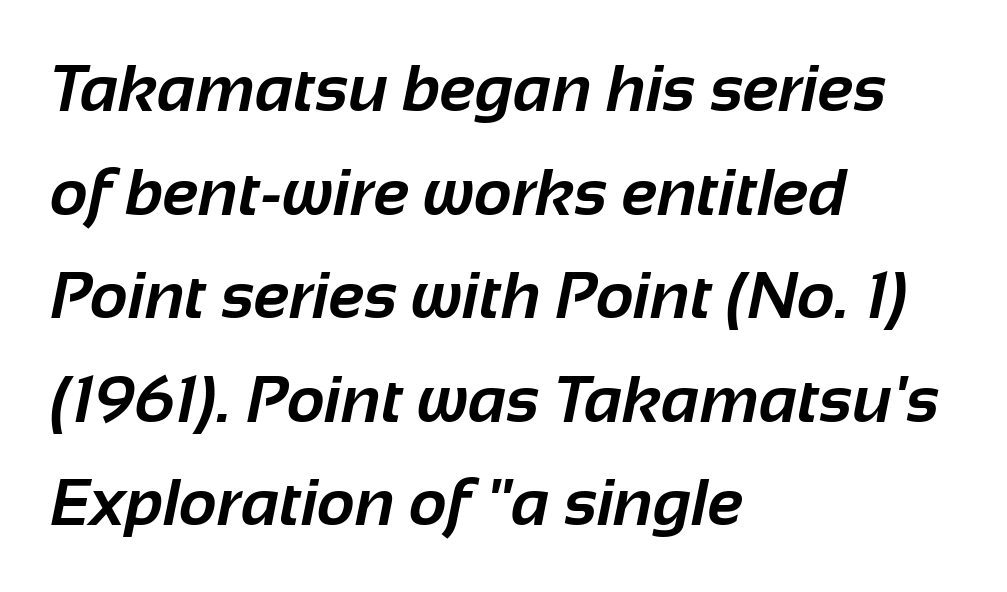
The image shows 66 px bold sans-serif type; set left-aligned, normal line spacing (1.57x), normal letter spacing, not underlined; low stroke contrast and a medium x-height.
